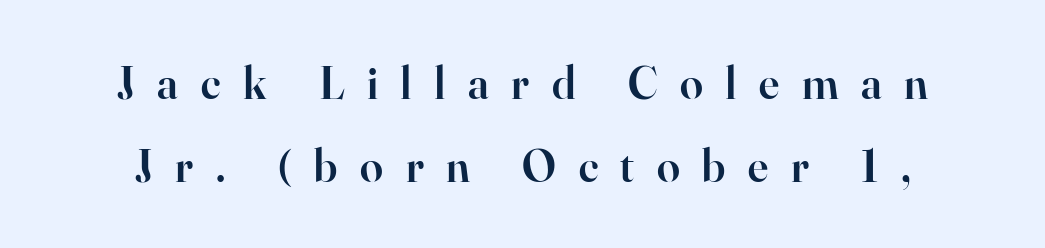
Q: Is the text bold? A: Semi-bold.
Q: Is the text italic (slanted)? A: No, it is upright.
Q: Is the typeface a serif or a sans-serif typeface? A: Serif.
Q: Is the text underlined? A: No.
Q: Is the spacing between letters normal or unusually wide? A: Unusually wide.
Q: Width (condensed, normal, or wide)? A: Normal.
Q: Stroke contrast? A: High.
Q: x-height? A: Small.
Q: Monospaced? A: No.
